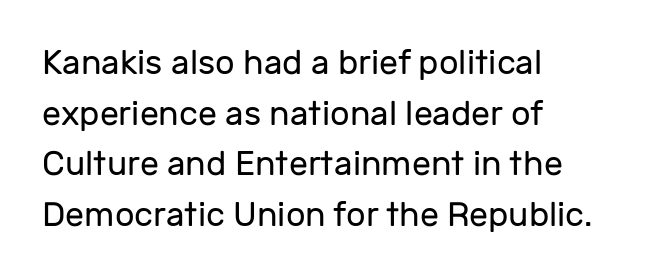
Beneath every word, the page is bare. The lines sit at an ordinary, default distance from one another. Think of a printed novel: that variable character pitch is what you see here. Observe the absence of serifs on each vertical stroke in this sample. Students, note that the glyphs here touch the page at normal intervals.
